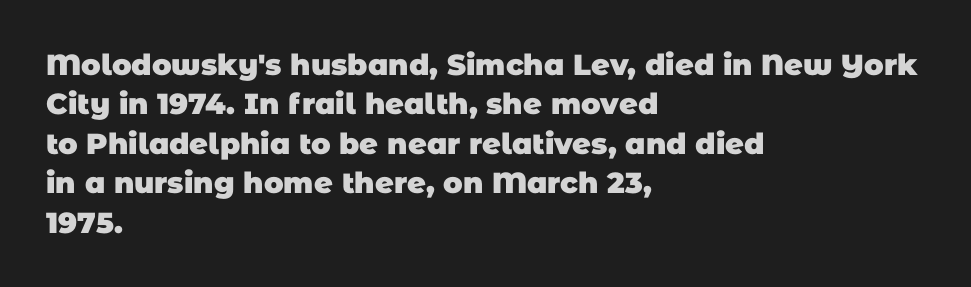
The image shows 29 px heavy sans-serif type; set left-aligned, normal line spacing (1.36x), normal letter spacing, not underlined; low stroke contrast and a large x-height.
